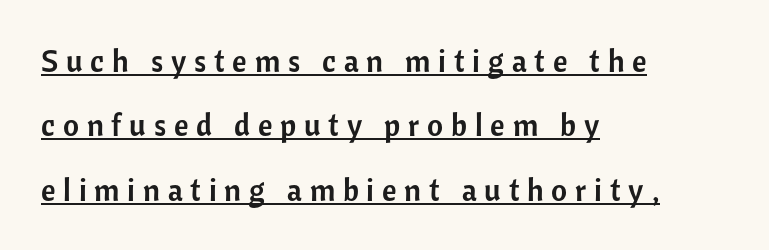
Q: Is the text italic (slanted)? A: No, it is upright.
Q: Is the typeface a serif or a sans-serif typeface? A: Sans-serif.
Q: Is the text underlined? A: Yes.
Q: How is the paragraph aligned? A: Left-aligned.
Q: Is the spacing between letters normal or unusually wide? A: Unusually wide.
Q: Is the spacing between lines tight, normal or loose? A: Loose.
Q: Width (condensed, normal, or wide)? A: Normal.
Q: Stroke contrast? A: Low.
Q: x-height? A: Medium.
Q: Monospaced? A: No.
